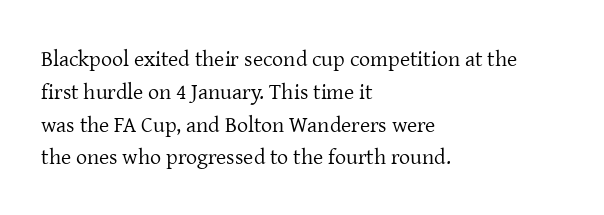
The image shows 22 px text type, upright; set left-aligned, normal line spacing (1.49x), normal letter spacing, not underlined.
